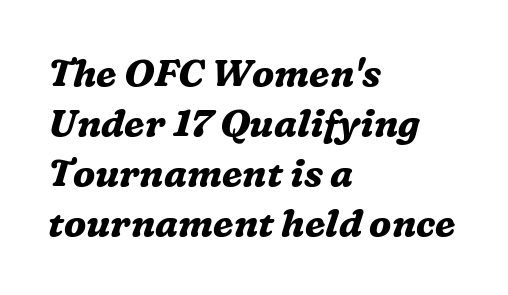
Q: Is the text bold? A: Yes.
Q: Is the text italic (slanted)? A: Yes, it leans right by about 16 degrees.
Q: Is the typeface a serif or a sans-serif typeface? A: Serif.
Q: Is the text underlined? A: No.
Q: How is the paragraph aligned? A: Left-aligned.
Q: Is the spacing between letters normal or unusually wide? A: Normal.
Q: Is the spacing between lines tight, normal or loose? A: Normal.
Q: Width (condensed, normal, or wide)? A: Normal.
Q: Stroke contrast? A: Medium.
Q: x-height? A: Medium.
Q: Monospaced? A: No.
